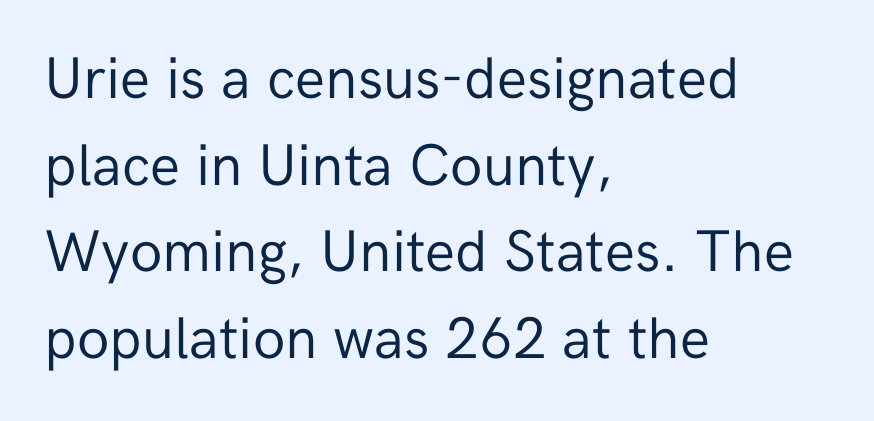
{"serif": "no", "italic": "no", "bold": "no", "weight": "regular", "width": "normal", "stroke_contrast": "low", "x_height": "medium", "monospaced": "no", "underline": "no", "align": "left", "line_spacing": "normal", "line_spacing_ratio": 1.47, "letter_spacing": "normal", "letter_spacing_em": 0.0, "glyph_px": 59}
